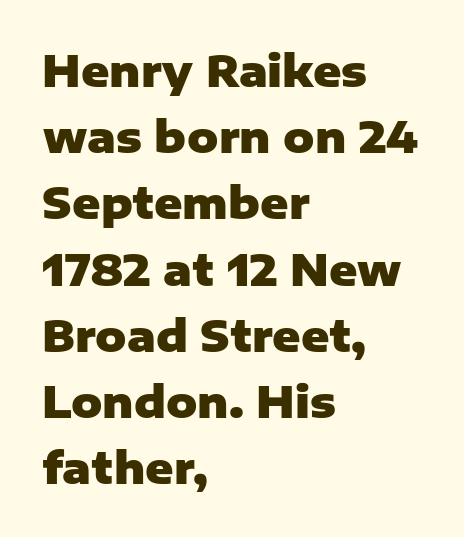
The area under the type is left untouched. Proportional: the letters do not fall into vertical columns. Caption: bold face, heavy strokes. How are the letters spaced? Ordinarily, with no added tracking. The axis of the letterforms is exactly vertical.
